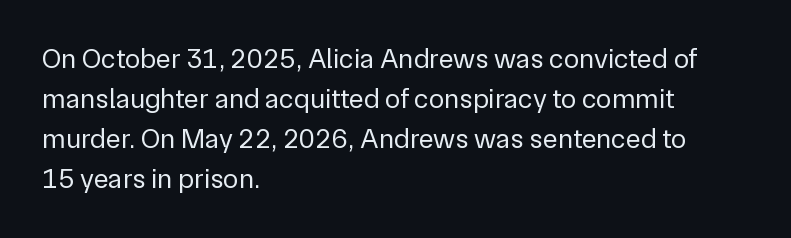
Typographically, this falls in the sans-serif category. Default kerning and tracking; the words read as compact shapes. Do the characters align in a grid? No, the font is proportional. Italic? Not at all — the glyphs are vertical. The cut favours lightness, reaching ordinary text weight at its darkest. Vertical spacing — default.
